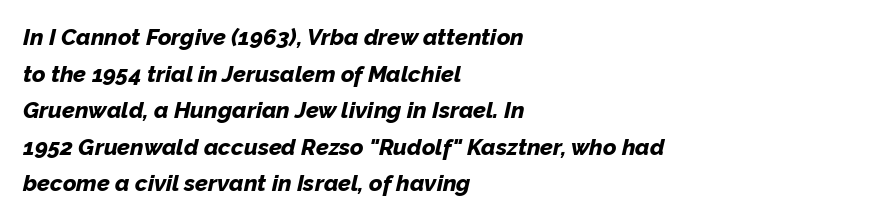
The compositor pushed each line to the left boundary. In terms of letterspacing, this is plain default setting. Tall strokes in this sample are angled rather than plumb. You'd pick this weight for a headline — it's a proper bold. A normal amount of white space separates one row of letters from the next.
